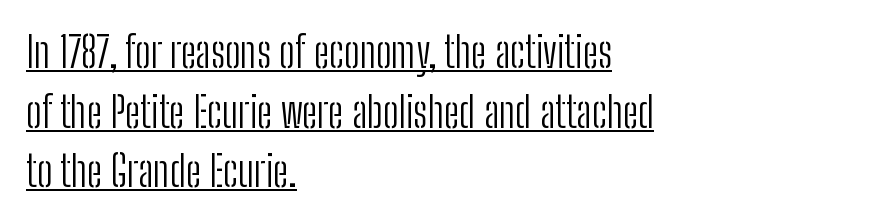
The image shows 42 px light, condensed sans-serif type, upright; set left-aligned, normal line spacing (1.42x), normal letter spacing, underlined; low stroke contrast and a medium x-height.
